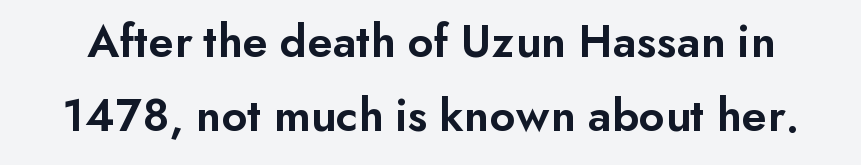
{"serif": "no", "italic": "no", "bold": "semi", "weight": "semibold", "width": "normal", "stroke_contrast": "low", "x_height": "small", "monospaced": "no", "underline": "no", "line_spacing": "normal", "line_spacing_ratio": 1.54, "letter_spacing": "normal", "letter_spacing_em": 0.0, "glyph_px": 48}
